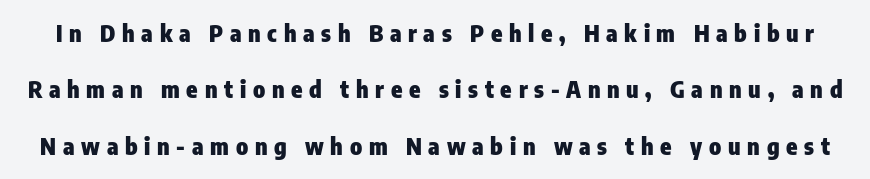
The image shows 23 px bold type, upright; set loose line spacing (2.45x), unusually wide letter spacing (+0.29 em), not underlined.
